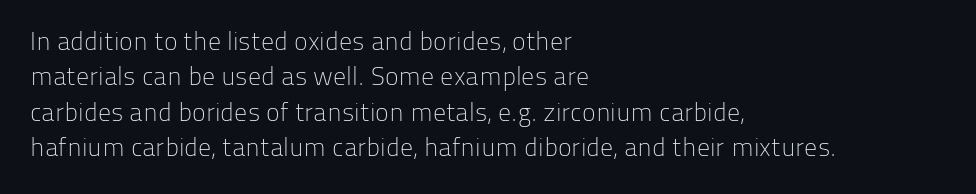
{"italic": "no", "bold": "no", "underline": "no", "align": "left", "line_spacing": "normal", "line_spacing_ratio": 1.36, "letter_spacing": "normal", "letter_spacing_em": 0.0, "glyph_px": 26}
